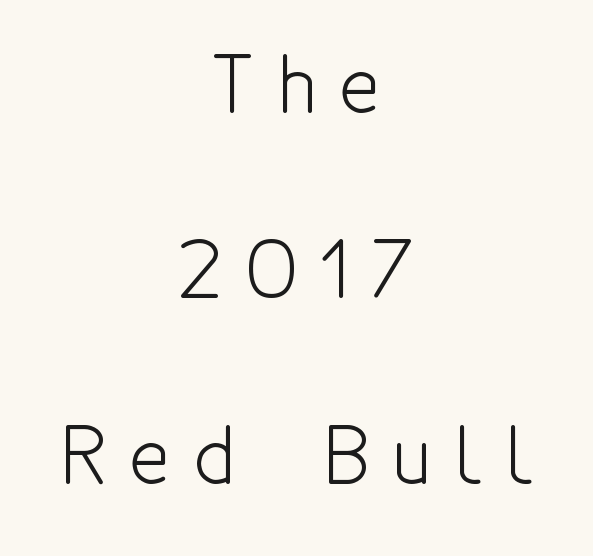
These lines stack symmetrically, like a column narrowing and widening about its center. Looks like regular typesetting: each glyph gets only the width it needs. The rendering uses a large line-height, opening up the rows. Only glyphs here, with clear space below each row.
